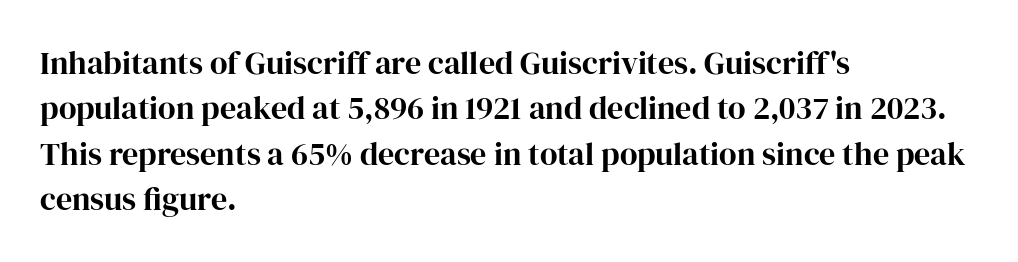
Q: Is the text italic (slanted)? A: No, it is upright.
Q: Is the typeface a serif or a sans-serif typeface? A: Serif.
Q: Is the text underlined? A: No.
Q: How is the paragraph aligned? A: Left-aligned.
Q: Is the spacing between letters normal or unusually wide? A: Normal.
Q: Is the spacing between lines tight, normal or loose? A: Normal.
Q: Width (condensed, normal, or wide)? A: Normal.
Q: Stroke contrast? A: High.
Q: x-height? A: Medium.
Q: Monospaced? A: No.
